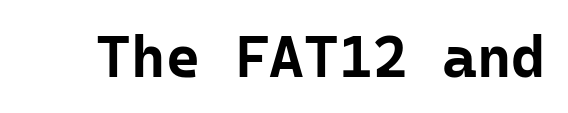
Q: Is the text bold? A: Yes.
Q: Is the text italic (slanted)? A: No, it is upright.
Q: Is the typeface a serif or a sans-serif typeface? A: Sans-serif.
Q: Is the text underlined? A: No.
Q: Is the spacing between letters normal or unusually wide? A: Normal.
Q: Width (condensed, normal, or wide)? A: Normal.
Q: Stroke contrast? A: Low.
Q: x-height? A: Medium.
Q: Monospaced? A: Yes.
